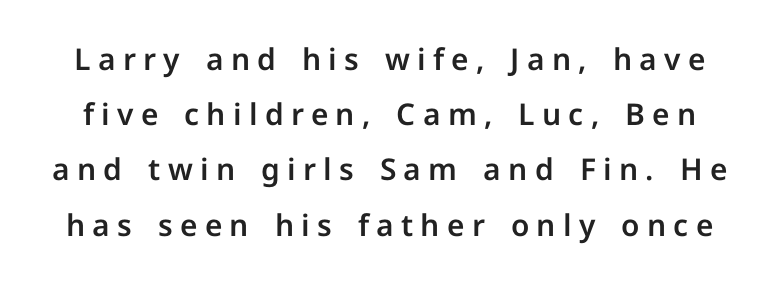
Unlike italic type, these characters show no tilt at all. These lines have a slow, spaced-out rhythm from letter to letter. Honestly, there is no underline to notice here at all. Typographically, this falls in the sans-serif category. Looks like regular typesetting: each glyph gets only the width it needs.
